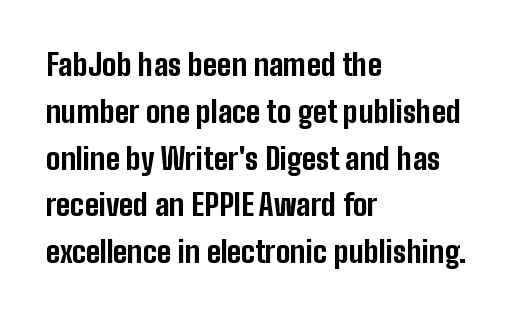
Q: Is the text bold? A: Yes.
Q: Is the text italic (slanted)? A: No, it is upright.
Q: Is the typeface a serif or a sans-serif typeface? A: Sans-serif.
Q: Is the text underlined? A: No.
Q: How is the paragraph aligned? A: Left-aligned.
Q: Is the spacing between letters normal or unusually wide? A: Normal.
Q: Is the spacing between lines tight, normal or loose? A: Normal.
Q: Width (condensed, normal, or wide)? A: Condensed.
Q: Stroke contrast? A: Low.
Q: x-height? A: Medium.
Q: Monospaced? A: No.
